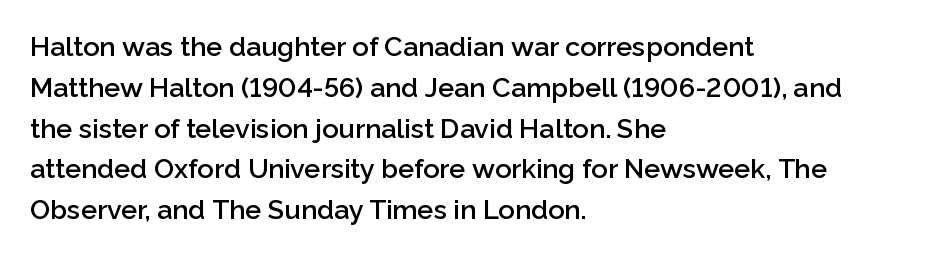
Q: Is the text bold? A: Semi-bold.
Q: Is the text italic (slanted)? A: No, it is upright.
Q: Is the text underlined? A: No.
Q: How is the paragraph aligned? A: Left-aligned.
Q: Is the spacing between letters normal or unusually wide? A: Normal.
Q: Is the spacing between lines tight, normal or loose? A: Normal.
